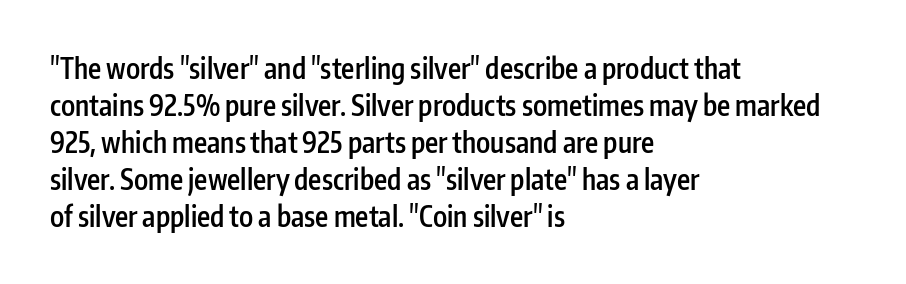
The image shows 28 px semibold, condensed sans-serif type, upright; set left-aligned, normal line spacing (1.32x), normal letter spacing, not underlined; low stroke contrast and a medium x-height.
